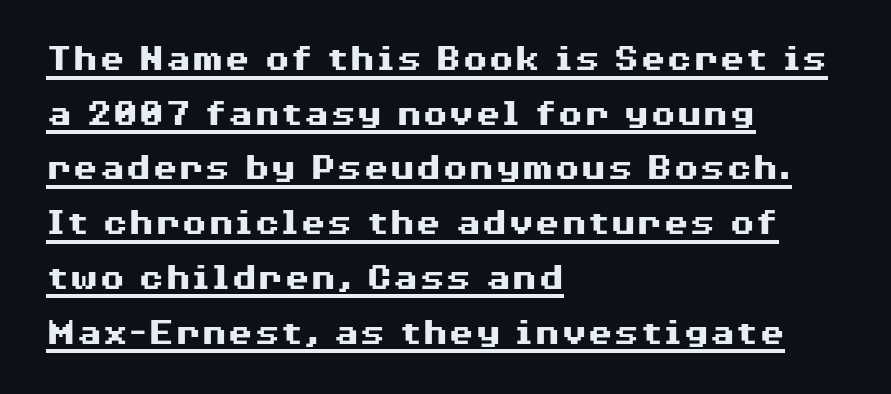
{"serif": "no", "italic": "no", "bold": "yes", "weight": "heavy", "width": "wide", "stroke_contrast": "medium", "x_height": "medium", "monospaced": "no", "underline": "yes", "align": "left", "line_spacing": "normal", "line_spacing_ratio": 1.44, "letter_spacing": "normal", "letter_spacing_em": 0.0, "glyph_px": 38}
